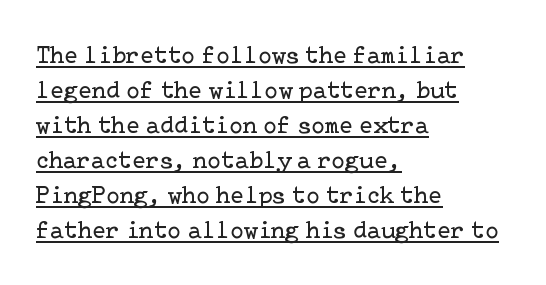
Q: Is the text bold? A: No.
Q: Is the text italic (slanted)? A: No, it is upright.
Q: Is the text underlined? A: Yes.
Q: How is the paragraph aligned? A: Left-aligned.
Q: Is the spacing between letters normal or unusually wide? A: Normal.
Q: Is the spacing between lines tight, normal or loose? A: Normal.
